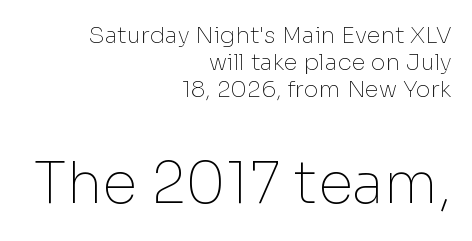
{"serif": "no", "italic": "no", "bold": "no", "weight": "thin", "width": "normal", "stroke_contrast": "low", "x_height": "medium", "monospaced": "no", "underline": "no", "align": "right", "line_spacing_ratio": 1.18, "letter_spacing": "normal", "letter_spacing_em": 0.0, "larger_block": "second", "size_ratio": 2.48, "glyph_px": 57}
